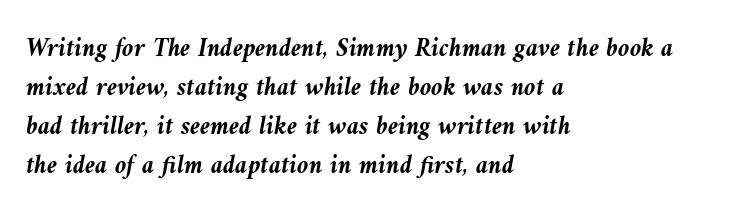
The image shows 26 px bold type, italic (leaning left); set left-aligned, normal line spacing (1.5x), normal letter spacing, not underlined.
